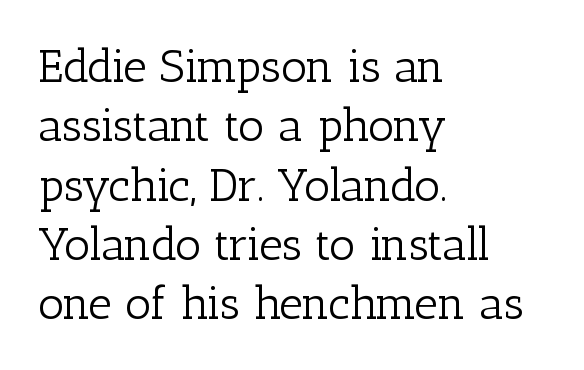
Standard letterfit; no display-style spreading of the glyphs. The face used here is proportionally spaced, like ordinary book or web type. Caption: multi-line text, flush left, ragged right. These lines are composed in type with serifs.
